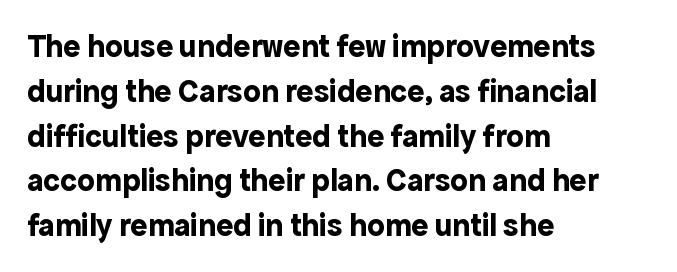
The image shows 32 px bold sans-serif type, upright; set left-aligned, normal line spacing (1.4x), normal letter spacing, not underlined; a medium x-height.
